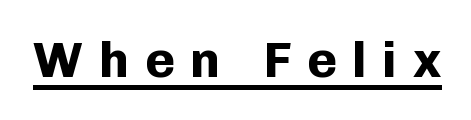
{"serif": "no", "italic": "no", "bold": "yes", "weight": "bold", "width": "normal", "stroke_contrast": "low", "x_height": "medium", "monospaced": "no", "underline": "yes", "letter_spacing": "wide", "letter_spacing_em": 0.32, "glyph_px": 50}
